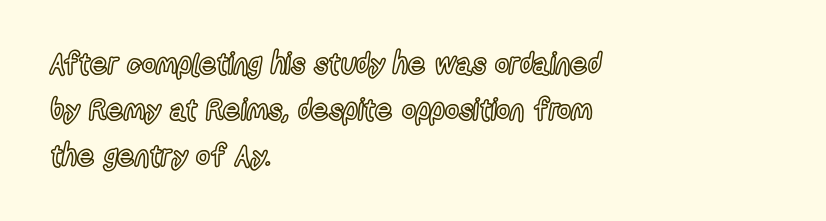
Q: Is the text italic (slanted)? A: Yes.
Q: Is the text underlined? A: No.
Q: How is the paragraph aligned? A: Left-aligned.
Q: Is the spacing between letters normal or unusually wide? A: Normal.
Q: Is the spacing between lines tight, normal or loose? A: Normal.
Q: Width (condensed, normal, or wide)? A: Condensed.
Q: x-height? A: Medium.
Q: Monospaced? A: No.
